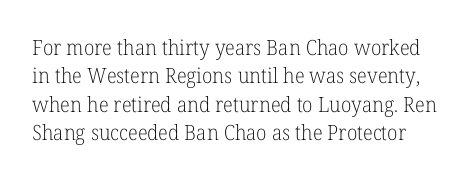
Q: Is the text bold? A: No.
Q: Is the text italic (slanted)? A: No, it is upright.
Q: Is the text underlined? A: No.
Q: Is the spacing between letters normal or unusually wide? A: Normal.
Q: Is the spacing between lines tight, normal or loose? A: Normal.
